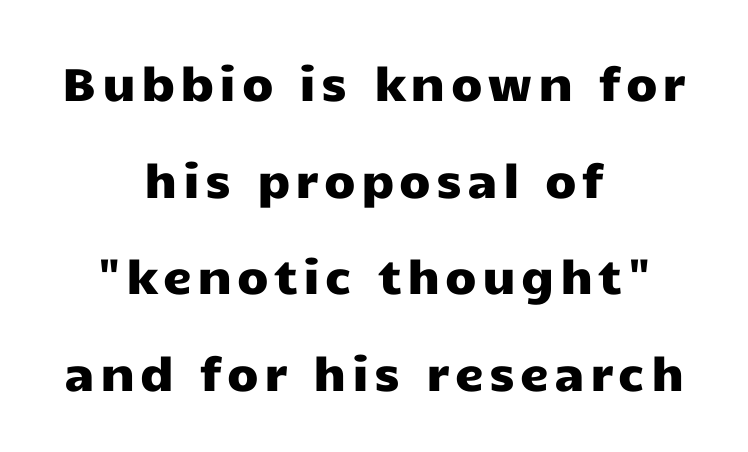
The image shows 46 px wide sans-serif type, upright; set centered, loose line spacing (2.1x), not underlined; low stroke contrast and a medium x-height.
